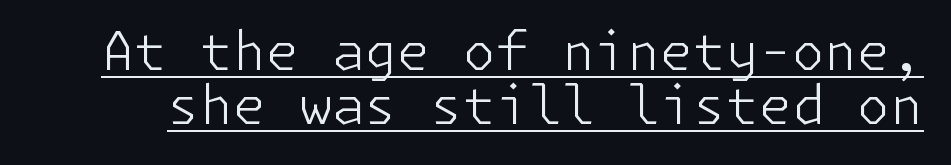
{"serif": "no", "italic": "no", "bold": "no", "weight": "light", "width": "normal", "stroke_contrast": "low", "x_height": "medium", "underline": "yes", "line_spacing": "tight", "line_spacing_ratio": 1.02, "letter_spacing": "normal", "letter_spacing_em": 0.0, "glyph_px": 53}
